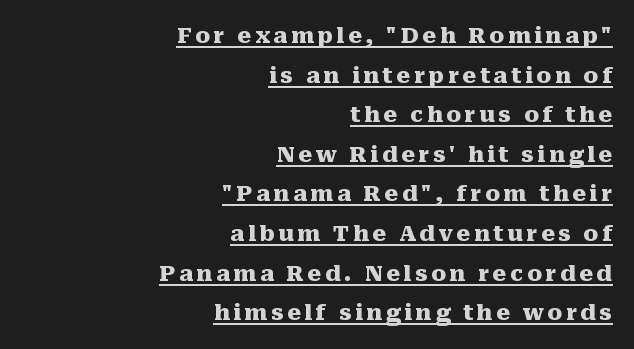
The image shows 22 px bold type, upright; set right-aligned, line spacing 1.8x, underlined.
